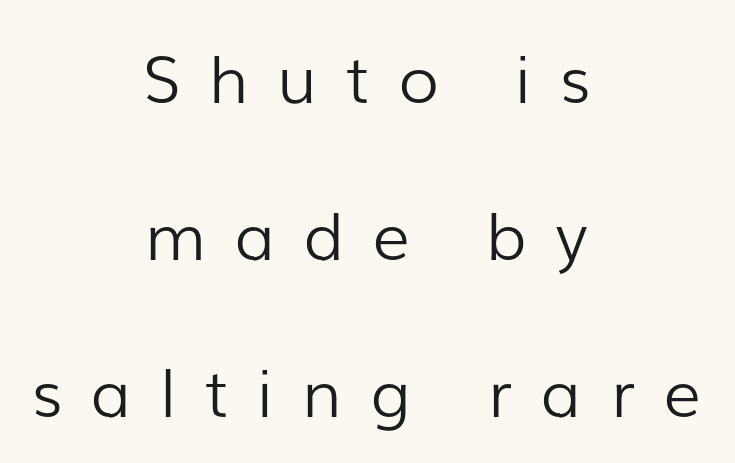
Successive baselines arrive slowly, with a big drop between each. The space beneath each line is pristine and unruled. Teacher's note: observe the equal gaps on both sides — that is centered alignment. No extra ink here — the face is not bold.
